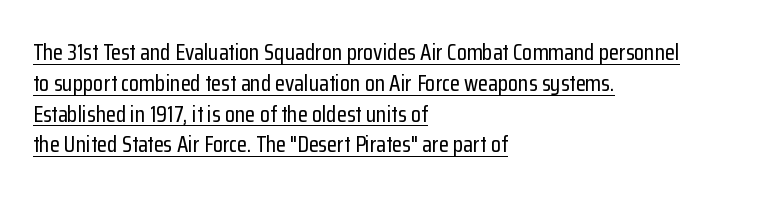
{"italic": "no", "underline": "yes", "align": "left", "line_spacing": "normal", "line_spacing_ratio": 1.34, "letter_spacing": "normal", "letter_spacing_em": 0.0, "glyph_px": 23}
